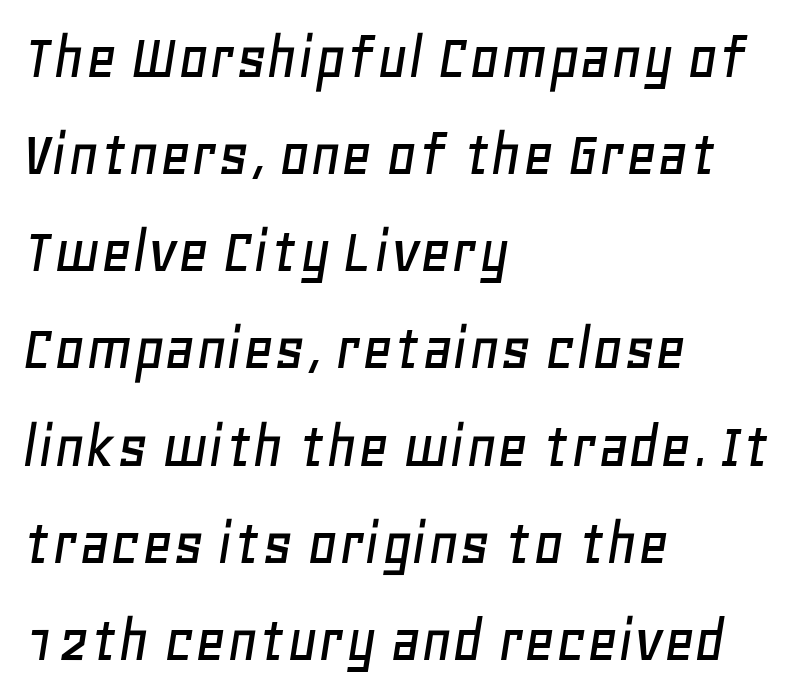
Q: Is the text italic (slanted)? A: Yes, it leans right by about 11 degrees.
Q: Is the text underlined? A: No.
Q: How is the paragraph aligned? A: Left-aligned.
Q: Is the spacing between letters normal or unusually wide? A: Normal.
Q: Is the spacing between lines tight, normal or loose? A: Normal.
Q: Width (condensed, normal, or wide)? A: Normal.
Q: Stroke contrast? A: Low.
Q: x-height? A: Large.
Q: Monospaced? A: No.
